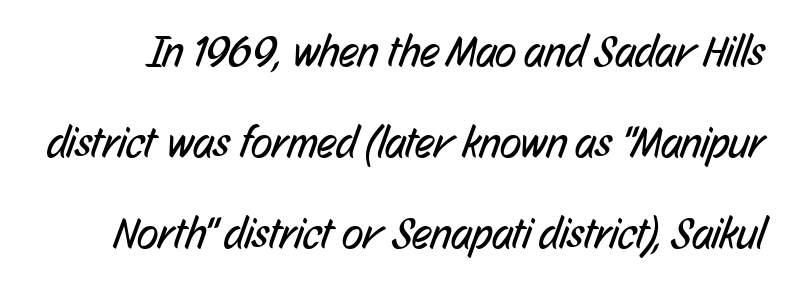
The image shows 44 px regular-weight, condensed sans-serif type; set loose line spacing (2.07x), normal letter spacing, not underlined; low stroke contrast and a medium x-height.
